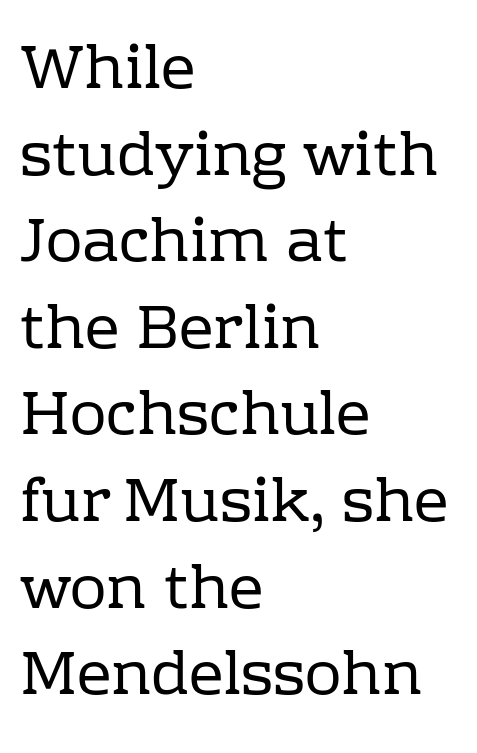
You could call the tracking neutral — neither tight nor loose. Characters remain perfectly vertical along every line. The designer went with a serif here, giving each stem small feet. Alignment: flush left. The space between consecutive lines is moderate. The typesetting does not lean heavy: it is not bold.
